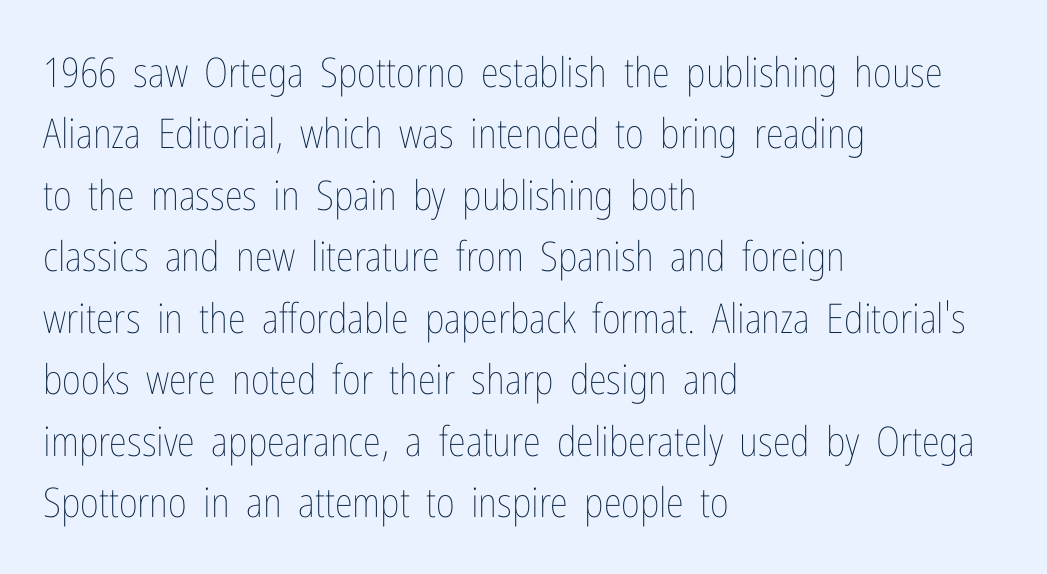
The image shows 41 px thin, condensed type, upright; set left-aligned, normal line spacing (1.5x), normal letter spacing, not underlined; low stroke contrast and a medium x-height.
